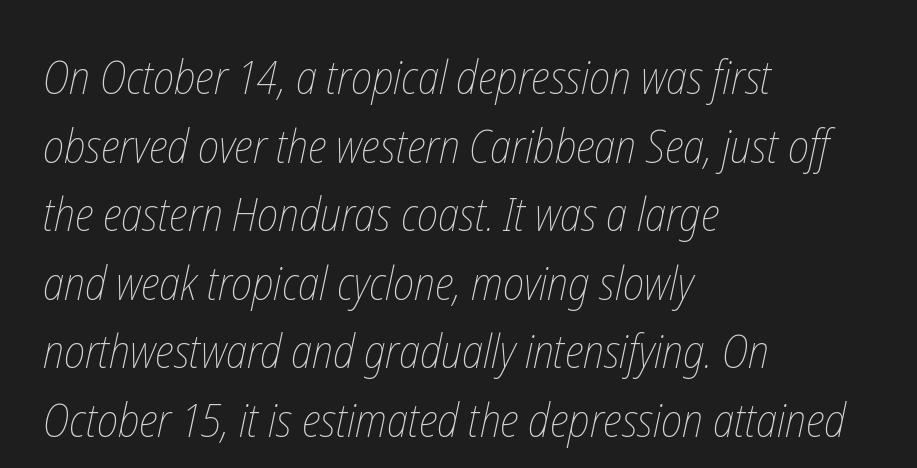
The face looks like a standard text weight, possibly lighter. A student would call this left alignment; a typographer would say flush left, rag right. Think of a printed novel: that variable character pitch is what you see here. Caption: standard tracking, unaltered. Descender tails drop into unmarked territory.
